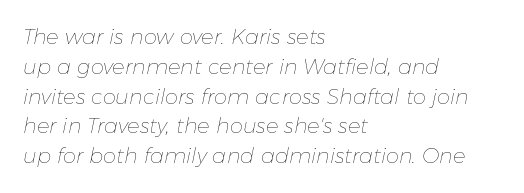
The image shows 21 px text type, italic (leaning right); set left-aligned, normal line spacing (1.42x), normal letter spacing, not underlined.
